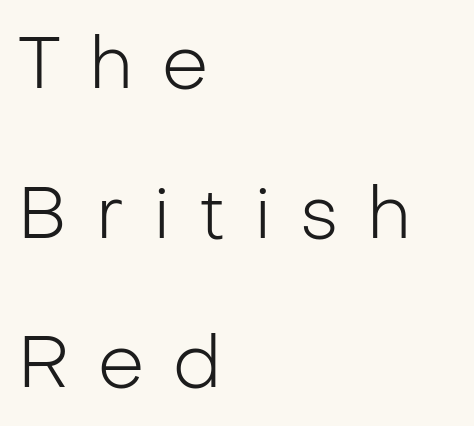
{"serif": "no", "italic": "no", "bold": "no", "weight": "light", "width": "normal", "stroke_contrast": "low", "x_height": "medium", "monospaced": "no", "underline": "no", "align": "left", "line_spacing": "loose", "line_spacing_ratio": 2.05, "letter_spacing": "wide", "letter_spacing_em": 0.39, "glyph_px": 73}
